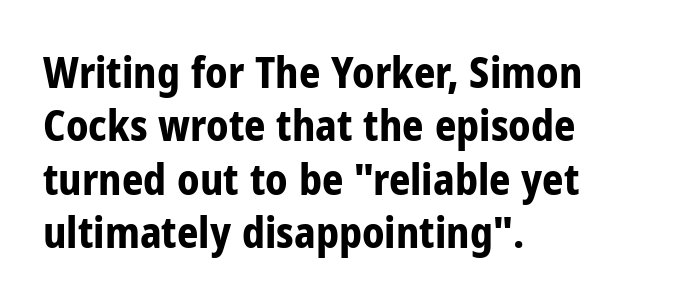
Plain, unruled lines of type. The letterforms sit shoulder to shoulder at normal distance. Typeset ragged right — the left edge is the straight one. The glyphs have the mass of a bold cut. No italicization has been applied; the sample stays upright.
